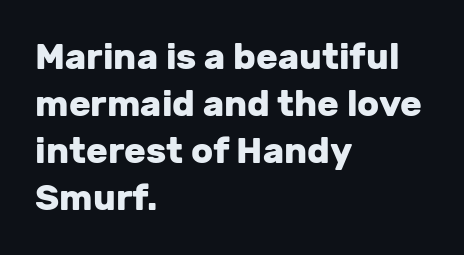
The image shows 36 px heavy sans-serif type, upright; set left-aligned, normal line spacing (1.31x), normal letter spacing, not underlined; low stroke contrast and a medium x-height.
